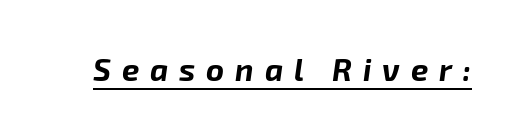
Looks like regular typesetting: each glyph gets only the width it needs. Glyph-to-glyph distance is far greater than everyday printed text. Is there an underline? Yes — a line sits under the letters. You can tell it's italic because the verticals aren't actually vertical. Heft: maximum for text — a bold.
